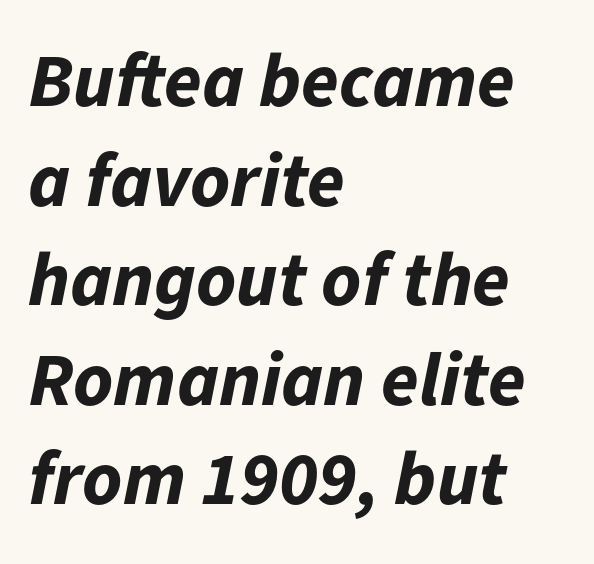
Q: Is the text bold? A: Yes.
Q: Is the text italic (slanted)? A: Yes, it leans right by about 11 degrees.
Q: Is the text underlined? A: No.
Q: How is the paragraph aligned? A: Left-aligned.
Q: Is the spacing between letters normal or unusually wide? A: Normal.
Q: Is the spacing between lines tight, normal or loose? A: Normal.
Q: Width (condensed, normal, or wide)? A: Normal.
Q: Stroke contrast? A: Low.
Q: x-height? A: Medium.
Q: Monospaced? A: No.
